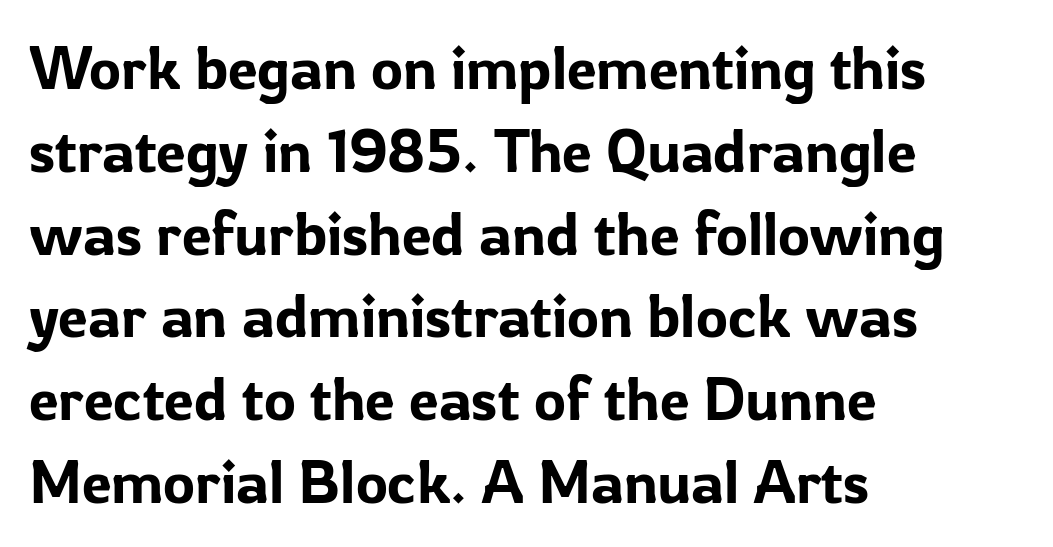
{"serif": "no", "italic": "no", "width": "normal", "stroke_contrast": "low", "x_height": "medium", "monospaced": "no", "underline": "no", "align": "left", "line_spacing": "normal", "line_spacing_ratio": 1.38, "letter_spacing": "normal", "letter_spacing_em": 0.0, "glyph_px": 60}
